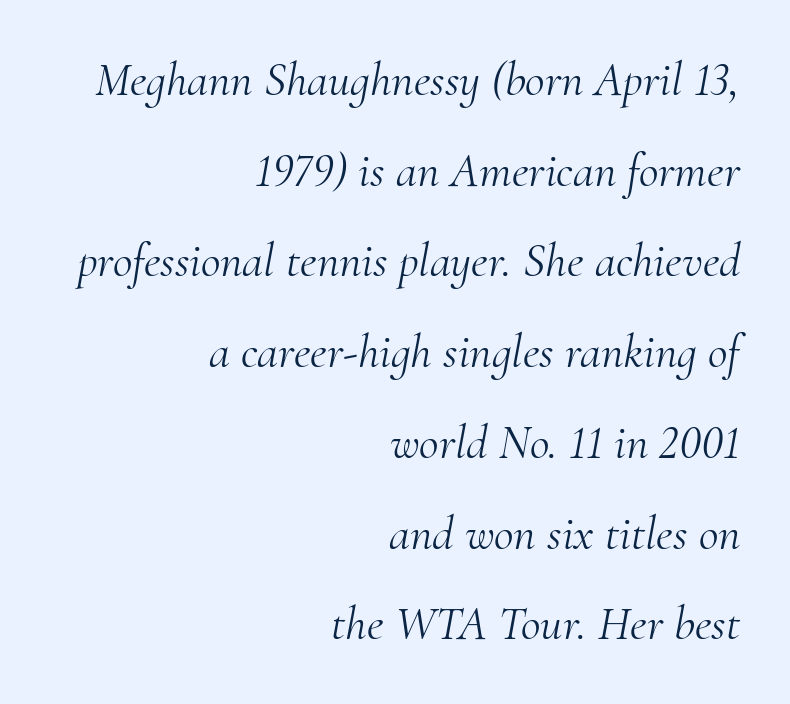
{"serif": "yes", "italic": "yes", "lean": "right", "slant_degrees": 10, "bold": "no", "weight": "light", "width": "normal", "stroke_contrast": "medium", "x_height": "small", "monospaced": "no", "underline": "no", "align": "right", "line_spacing_ratio": 1.89, "letter_spacing": "normal", "letter_spacing_em": 0.0, "glyph_px": 48}
